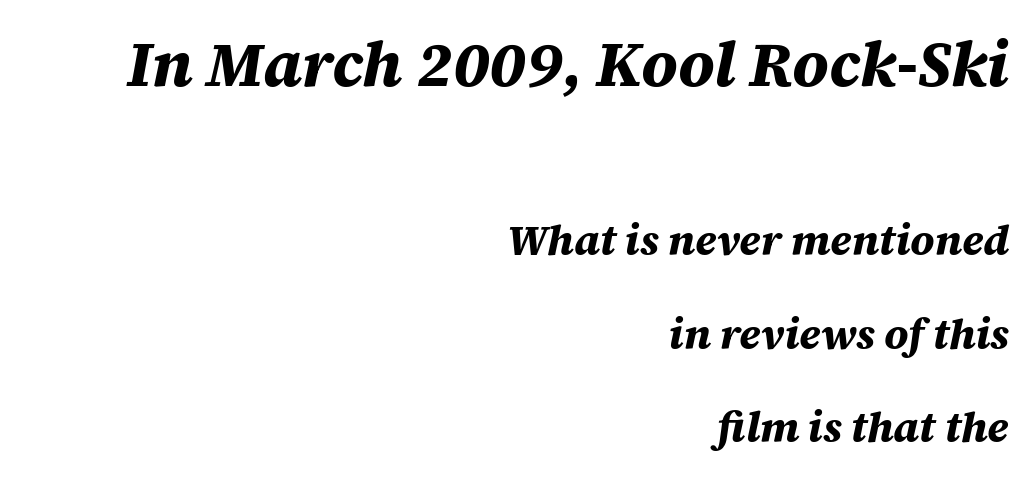
{"italic": "yes", "lean": "right", "slant_degrees": 12, "bold": "yes", "weight": "bold", "width": "normal", "stroke_contrast": "medium", "x_height": "large", "monospaced": "no", "underline": "no", "align": "right", "line_spacing": "loose", "line_spacing_ratio": 2.23, "letter_spacing": "normal", "letter_spacing_em": 0.0, "larger_block": "first", "size_ratio": 1.5, "glyph_px": 63}
